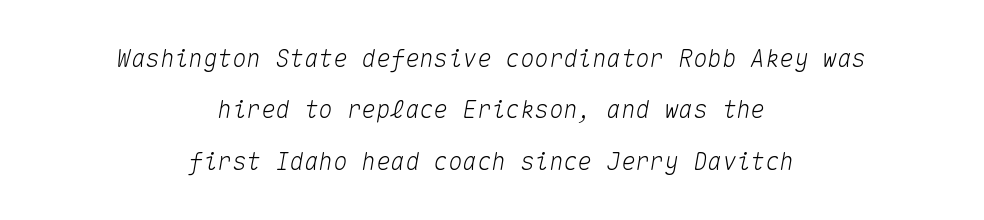
{"italic": "yes", "lean": "right", "slant_degrees": 10, "underline": "no", "align": "center", "line_spacing": "loose", "line_spacing_ratio": 2.14, "letter_spacing": "normal", "letter_spacing_em": 0.0, "glyph_px": 24}
